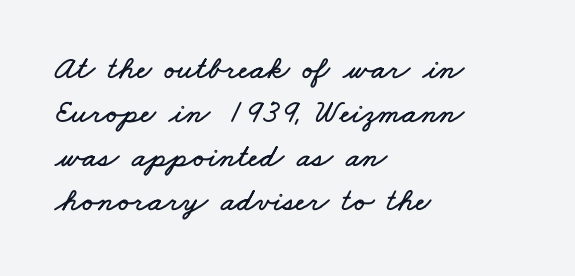
{"width": "wide", "stroke_contrast": "low", "x_height": "small", "monospaced": "no", "underline": "no", "align": "left", "line_spacing": "normal", "line_spacing_ratio": 1.33, "letter_spacing": "normal", "letter_spacing_em": 0.0, "glyph_px": 33}
